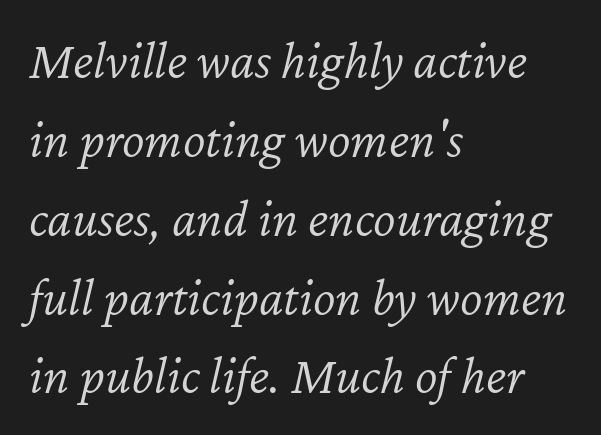
The image shows 54 px light type, italic (leaning right); set left-aligned, normal line spacing (1.46x), normal letter spacing, not underlined; low stroke contrast and a medium x-height.
